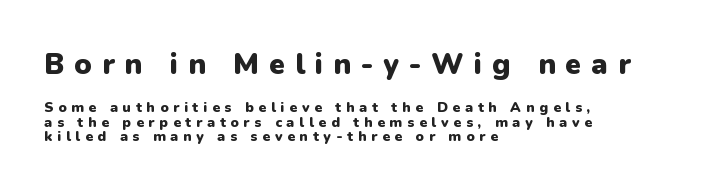
The gaps between neighbouring characters are conspicuously large. This sample uses an upright cut, with every glyph sitting square on the baseline. Bigger letters appear in the top chunk; the bottom chunk is reduced. Observe the absence of serifs on each vertical stroke in this sample.
